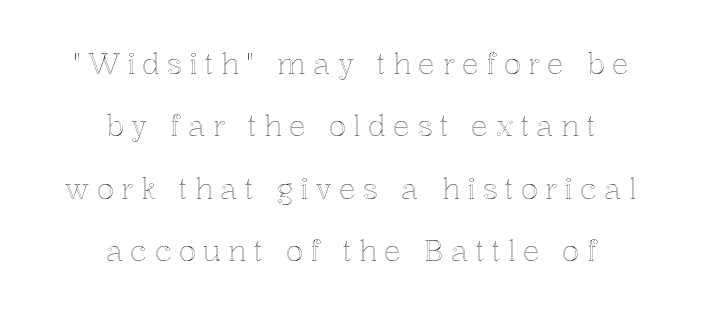
{"italic": "no", "width": "normal", "x_height": "medium", "monospaced": "no", "underline": "no", "align": "center", "line_spacing": "loose", "line_spacing_ratio": 2.23, "letter_spacing": "wide", "letter_spacing_em": 0.26, "glyph_px": 28}
